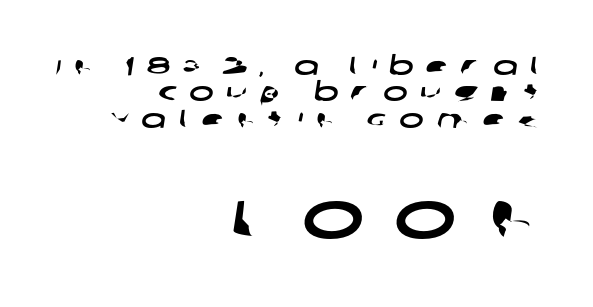
Q: Is the typeface a serif or a sans-serif typeface? A: Sans-serif.
Q: Is the text underlined? A: No.
Q: How is the paragraph aligned? A: Right-aligned.
Q: Is the spacing between letters normal or unusually wide? A: Unusually wide.
Q: Is the spacing between lines tight, normal or loose? A: Tight.
Q: Which block of text is set in a larger size, the first (top) or the second (bottom)? A: The second (bottom) one.
Q: Width (condensed, normal, or wide)? A: Wide.
Q: Stroke contrast? A: Low.
Q: x-height? A: Large.
Q: Monospaced? A: No.
